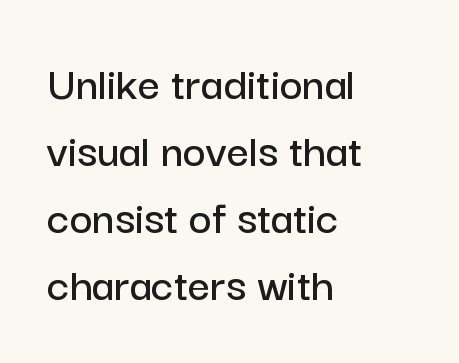
{"serif": "no", "italic": "no", "width": "normal", "stroke_contrast": "low", "x_height": "medium", "monospaced": "no", "underline": "no", "align": "left", "line_spacing": "normal", "line_spacing_ratio": 1.37, "letter_spacing": "normal", "letter_spacing_em": 0.0, "glyph_px": 49}
